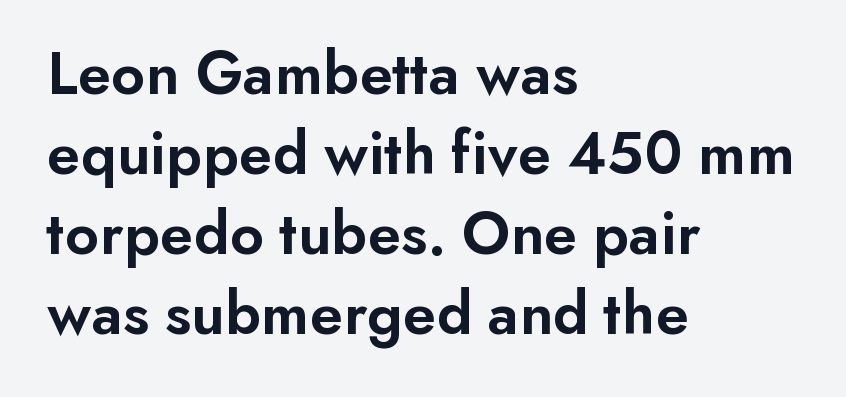
Q: Is the text bold? A: Semi-bold.
Q: Is the text italic (slanted)? A: No, it is upright.
Q: Is the typeface a serif or a sans-serif typeface? A: Sans-serif.
Q: Is the text underlined? A: No.
Q: How is the paragraph aligned? A: Left-aligned.
Q: Is the spacing between letters normal or unusually wide? A: Normal.
Q: Is the spacing between lines tight, normal or loose? A: Normal.
Q: Width (condensed, normal, or wide)? A: Normal.
Q: Stroke contrast? A: Low.
Q: x-height? A: Small.
Q: Monospaced? A: No.
